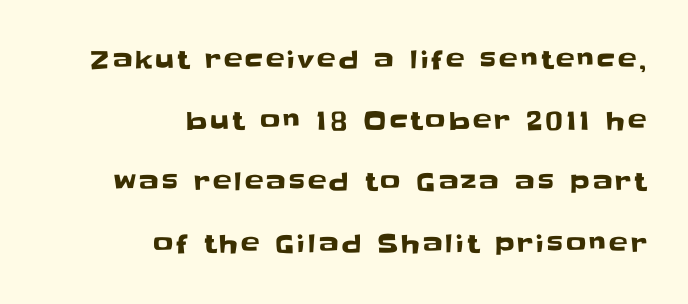
Q: Is the text italic (slanted)? A: No, it is upright.
Q: Is the text underlined? A: No.
Q: How is the paragraph aligned? A: Right-aligned.
Q: Is the spacing between lines tight, normal or loose? A: Loose.
